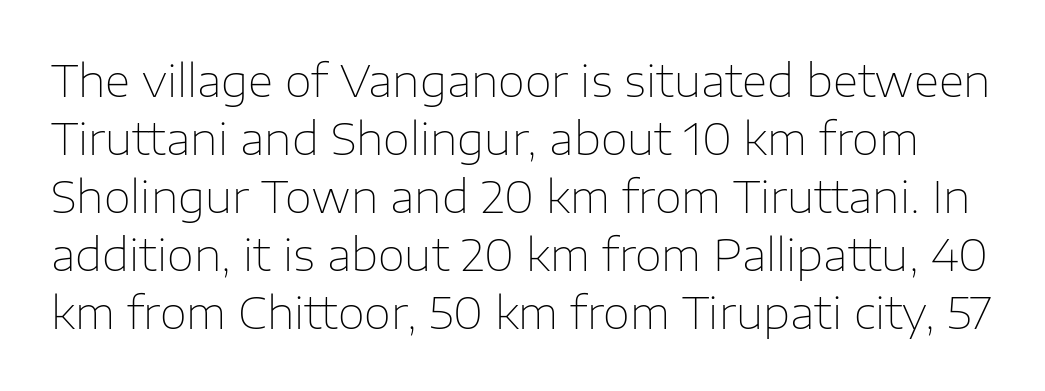
Stems here are at most as thick as an everyday book face. Type style note: lacks serifs. What's the leading like? Ordinary, nothing unusual. The passage shown is typed in a proportional face where columns would drift.
